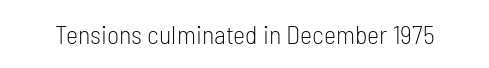
A roman cut, with each character standing at attention. Decoration check: the copy has no underline. The gaps between neighbouring characters are ordinary and unremarkable. Bold? No — there's no thickening of the strokes.
